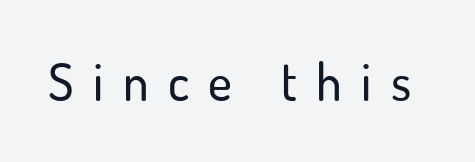
{"serif": "no", "italic": "no", "width": "normal", "stroke_contrast": "low", "x_height": "small", "monospaced": "no", "underline": "no", "letter_spacing": "wide", "letter_spacing_em": 0.38, "glyph_px": 51}
